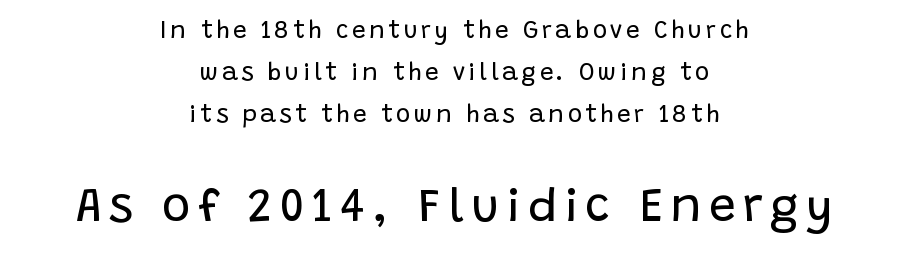
Q: Is the text bold? A: No.
Q: Is the text italic (slanted)? A: No, it is upright.
Q: Is the typeface a serif or a sans-serif typeface? A: Sans-serif.
Q: Is the text underlined? A: No.
Q: How is the paragraph aligned? A: Centered.
Q: Which block of text is set in a larger size, the first (top) or the second (bottom)? A: The second (bottom) one.
Q: Width (condensed, normal, or wide)? A: Normal.
Q: Stroke contrast? A: Low.
Q: x-height? A: Large.
Q: Monospaced? A: No.
